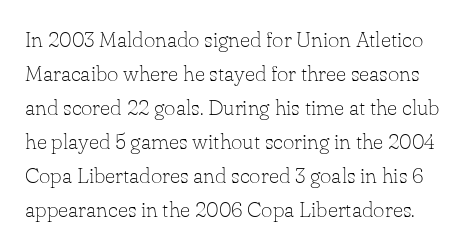
Q: Is the text bold? A: No.
Q: Is the text italic (slanted)? A: No, it is upright.
Q: Is the text underlined? A: No.
Q: Is the spacing between letters normal or unusually wide? A: Normal.
Q: Is the spacing between lines tight, normal or loose? A: Normal.
